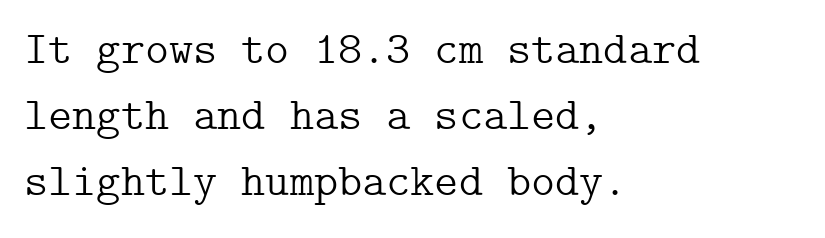
Q: Is the text bold? A: No.
Q: Is the text italic (slanted)? A: No, it is upright.
Q: Is the typeface a serif or a sans-serif typeface? A: Serif.
Q: Is the text underlined? A: No.
Q: How is the paragraph aligned? A: Left-aligned.
Q: Is the spacing between letters normal or unusually wide? A: Normal.
Q: Is the spacing between lines tight, normal or loose? A: Normal.
Q: Width (condensed, normal, or wide)? A: Normal.
Q: Stroke contrast? A: Low.
Q: x-height? A: Medium.
